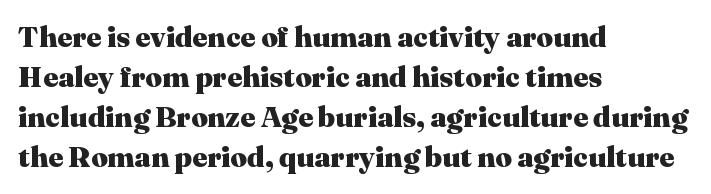
The image shows 29 px heavy serif type, upright; set left-aligned, normal line spacing (1.38x), normal letter spacing, not underlined; medium stroke contrast and a medium x-height.
